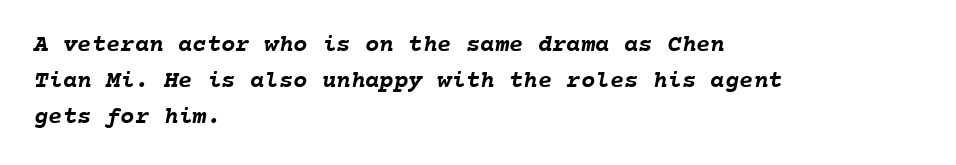
{"bold": "yes", "underline": "no", "align": "left", "line_spacing": "normal", "line_spacing_ratio": 1.49, "letter_spacing": "normal", "letter_spacing_em": 0.0, "glyph_px": 24}
